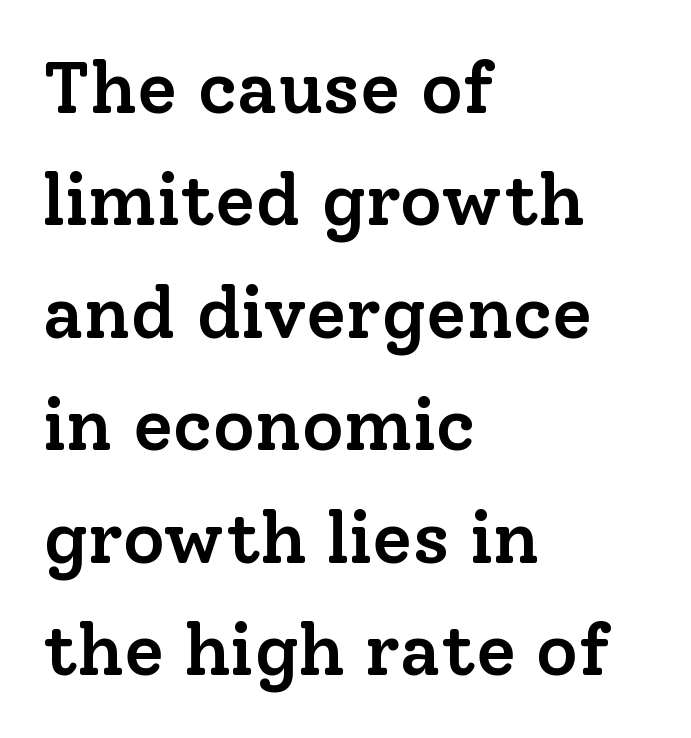
{"serif": "yes", "italic": "no", "bold": "semi", "weight": "semibold", "width": "normal", "stroke_contrast": "low", "x_height": "medium", "monospaced": "no", "underline": "no", "align": "left", "line_spacing": "normal", "line_spacing_ratio": 1.54, "letter_spacing": "normal", "letter_spacing_em": 0.0, "glyph_px": 73}
